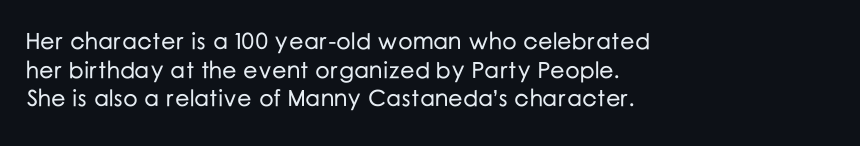
The image shows 23 px text type, upright; set left-aligned, normal line spacing (1.25x), normal letter spacing, not underlined.
